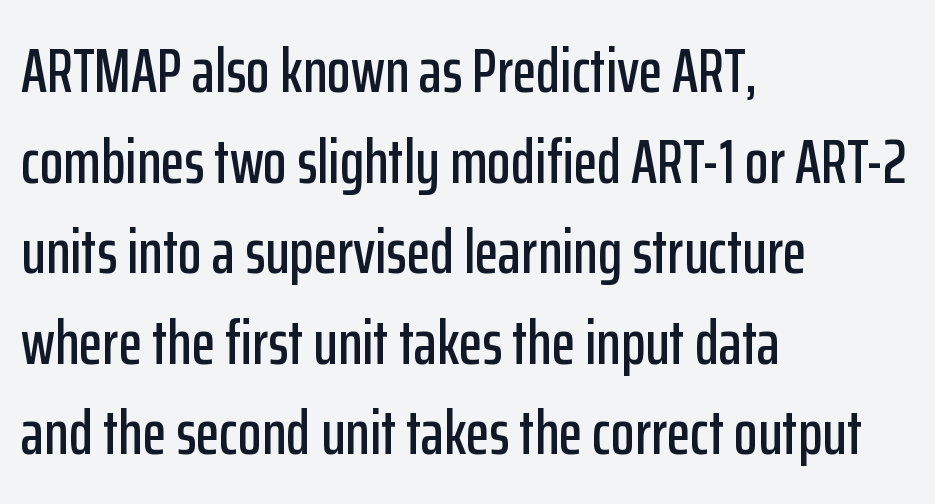
The image shows 62 px condensed sans-serif type, upright; set left-aligned, normal line spacing (1.46x), normal letter spacing, not underlined; low stroke contrast and a medium x-height.
